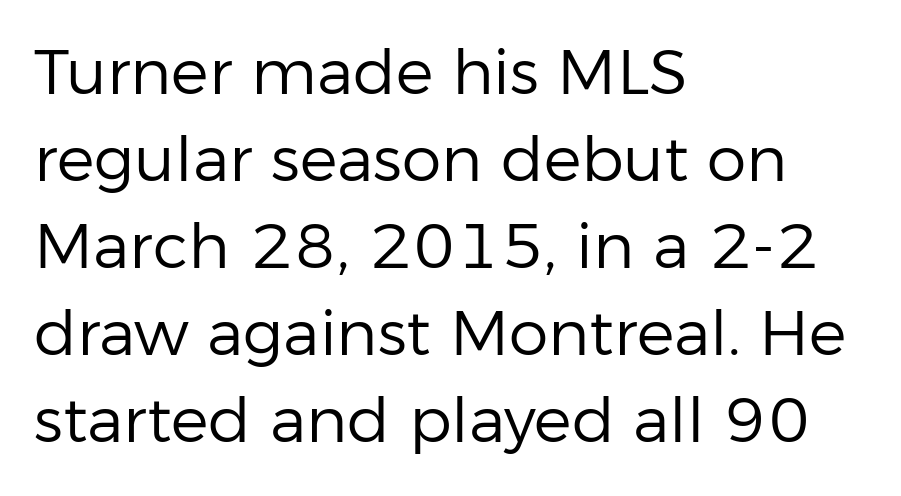
Designer's note — italics off, roman on. Is this a fixed-width face? No — the glyphs have proportional, varying widths. The lines sit at an ordinary, default distance from one another. These lines are composed in type without serifs. This rendering features lettering with no underline.
